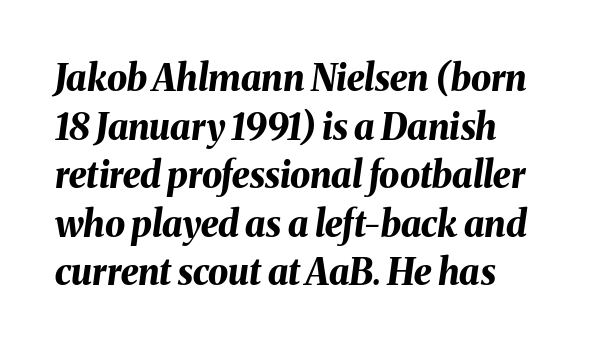
{"italic": "yes", "lean": "right", "slant_degrees": 8, "bold": "yes", "weight": "bold", "width": "normal", "stroke_contrast": "medium", "x_height": "medium", "monospaced": "no", "underline": "no", "line_spacing": "normal", "line_spacing_ratio": 1.35, "letter_spacing": "normal", "letter_spacing_em": 0.0, "glyph_px": 36}
